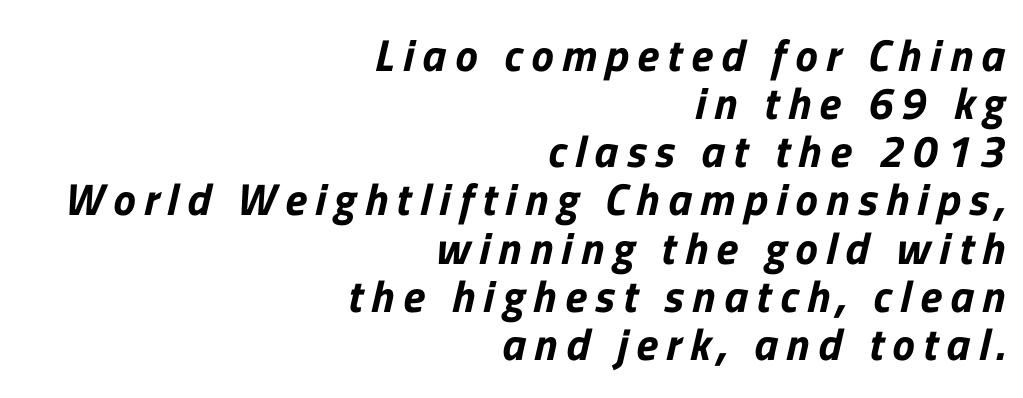
The block of text is dense from top to bottom, with scant space between rows. The font family rendered here belongs to the sans-serif group. You could not count columns in this text — the font is proportionally spaced. Compared with a flush-left layout, this one pins lines to the opposite, right side.
